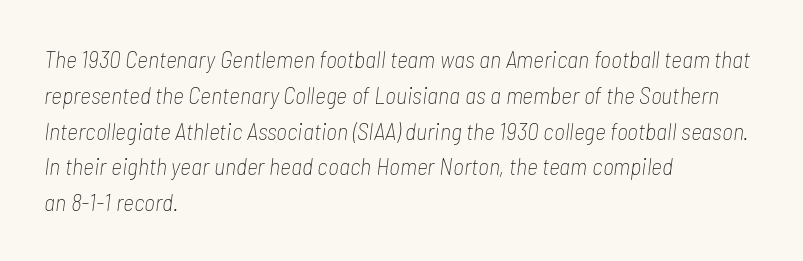
Q: Is the text bold? A: No.
Q: Is the text italic (slanted)? A: Yes, it leans right by about 7 degrees.
Q: Is the text underlined? A: No.
Q: How is the paragraph aligned? A: Left-aligned.
Q: Is the spacing between letters normal or unusually wide? A: Normal.
Q: Is the spacing between lines tight, normal or loose? A: Normal.
